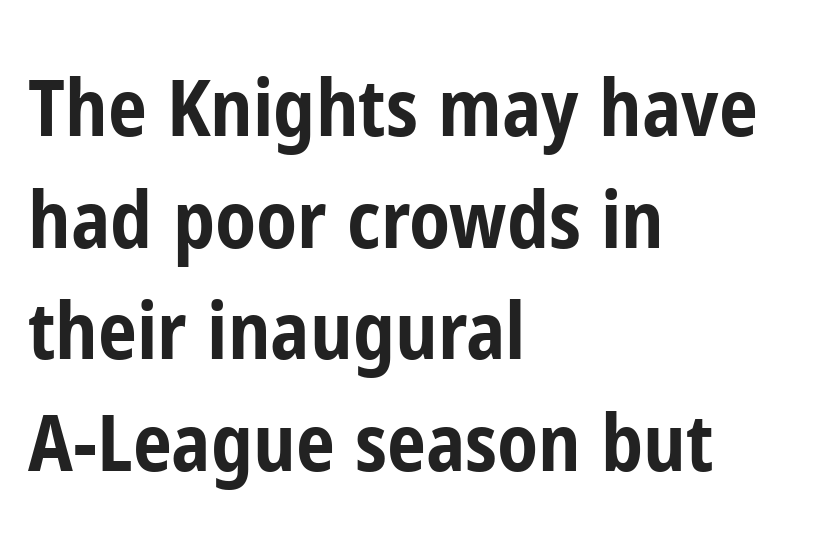
Q: Is the text bold? A: Yes.
Q: Is the text italic (slanted)? A: No, it is upright.
Q: Is the typeface a serif or a sans-serif typeface? A: Sans-serif.
Q: Is the text underlined? A: No.
Q: How is the paragraph aligned? A: Left-aligned.
Q: Is the spacing between letters normal or unusually wide? A: Normal.
Q: Is the spacing between lines tight, normal or loose? A: Normal.
Q: Width (condensed, normal, or wide)? A: Condensed.
Q: Stroke contrast? A: Low.
Q: x-height? A: Medium.
Q: Monospaced? A: No.
